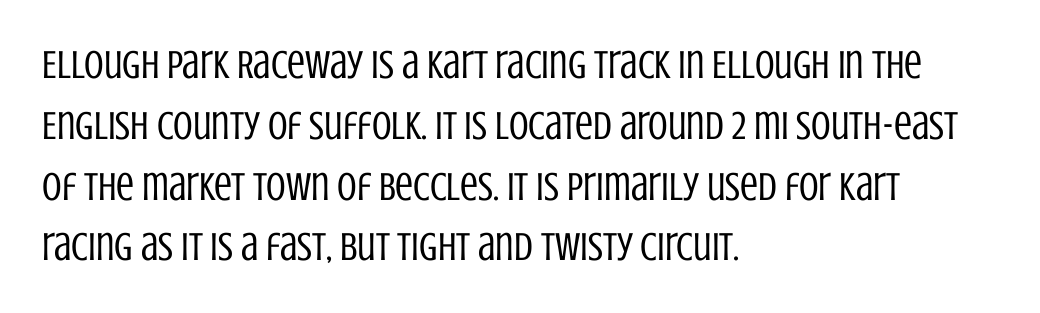
Words appear dense and cohesive because spacing is normal. Is there much room between lines? A standard amount, neither cramped nor airy. Left-aligned paragraph, ragged on the right. Every stem runs plumb, perpendicular to the baseline. These lines are rendered in a variable-pitch font.
